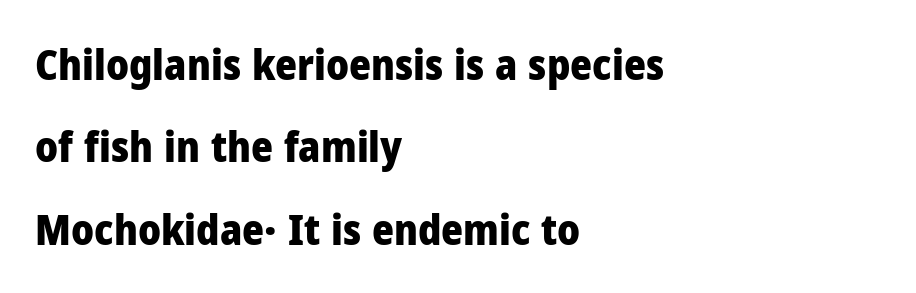
The image shows 42 px heavy sans-serif type, upright; set left-aligned, loose line spacing (1.96x), normal letter spacing, not underlined; low stroke contrast and a medium x-height.
